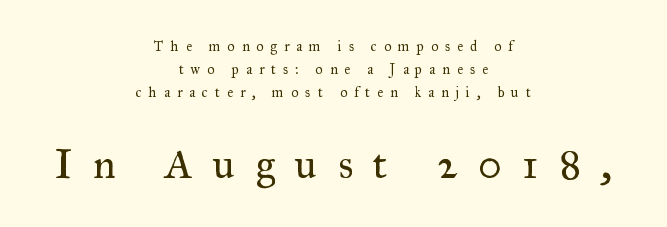
Display-style spreading of the glyphs; the letterfit is very open. You can tell from the footed stems that serif type was used. The strip under each line holds only bare page. The whitespace from short lines is split evenly between both sides. Here the second block reads like a headline and the first like body copy. Every character sits straight up, as roman type does.
